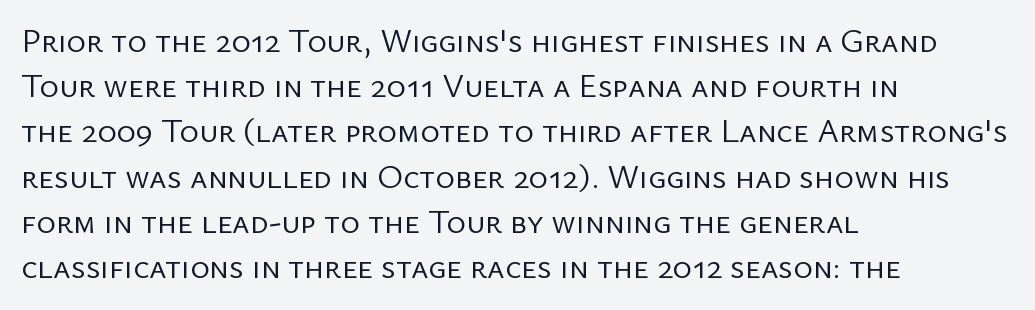
Varying glyph widths throughout — classic text-font behaviour. Underline: absent. The line texture is even and compact thanks to regular tracking. Does the type have serifs? No, each stem ends abruptly. What's the leading like? Ordinary, nothing unusual.
